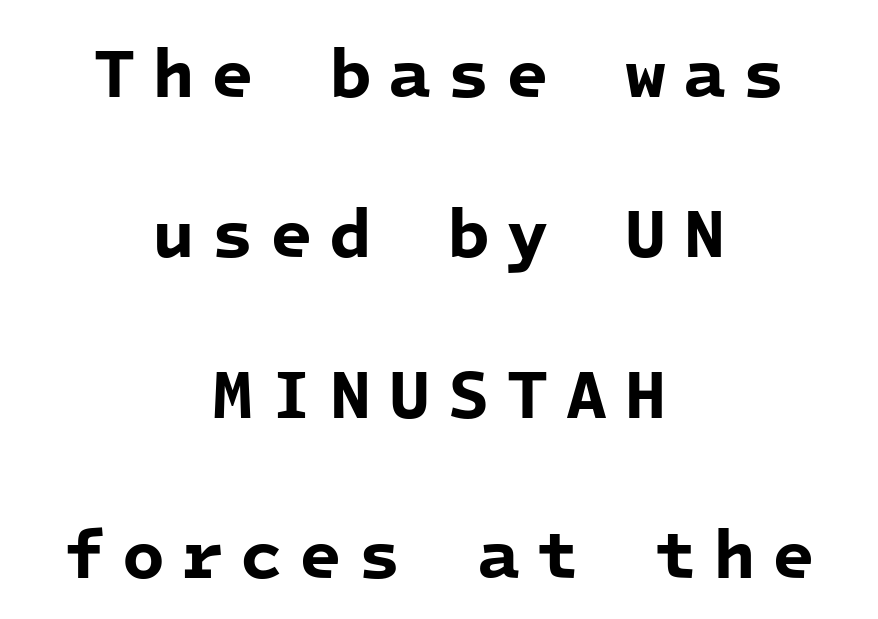
How are the letters spaced? Widely, with obvious added tracking. Check under the words: just untouched page. I'd describe the lettering as bold — thick and assertive. Spacing verdict: monospaced, one width for all characters. The leading is generous, giving the passage an open texture.
